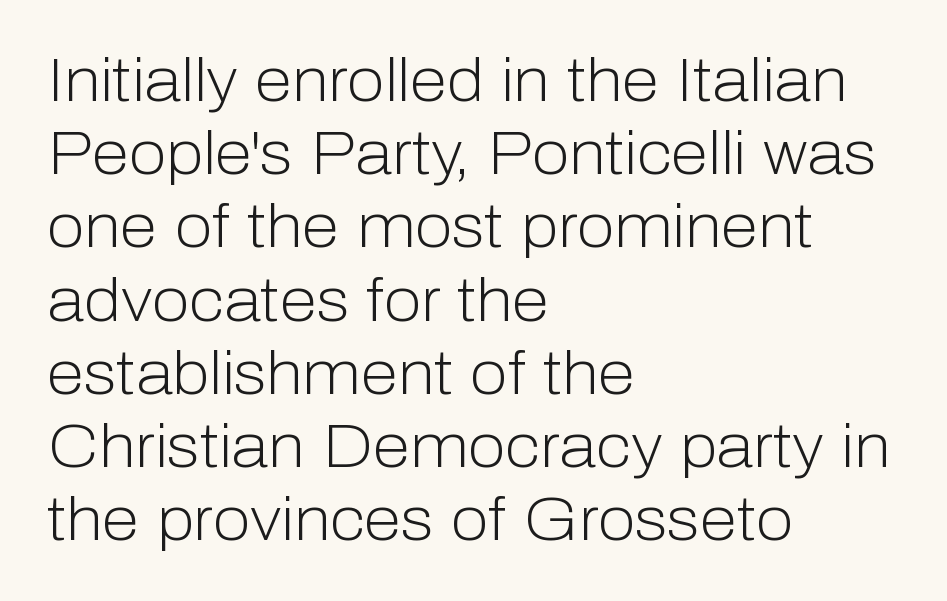
{"serif": "no", "italic": "no", "bold": "no", "weight": "light", "width": "normal", "stroke_contrast": "low", "x_height": "medium", "monospaced": "no", "underline": "no", "align": "left", "line_spacing_ratio": 1.2, "letter_spacing": "normal", "letter_spacing_em": 0.0, "glyph_px": 61}
